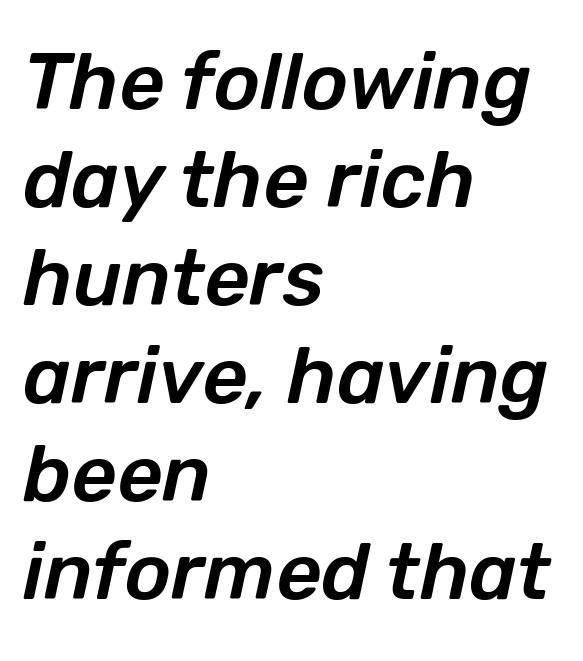
The image shows 79 px text type, italic (leaning right); set left-aligned, line spacing 1.24x, normal letter spacing, not underlined; low stroke contrast and a medium x-height.
